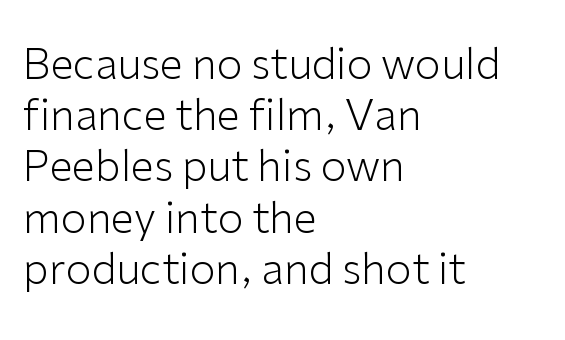
Q: Is the text bold? A: No.
Q: Is the text italic (slanted)? A: No, it is upright.
Q: Is the typeface a serif or a sans-serif typeface? A: Sans-serif.
Q: Is the text underlined? A: No.
Q: How is the paragraph aligned? A: Left-aligned.
Q: Is the spacing between letters normal or unusually wide? A: Normal.
Q: Width (condensed, normal, or wide)? A: Normal.
Q: Stroke contrast? A: Low.
Q: x-height? A: Medium.
Q: Monospaced? A: No.
